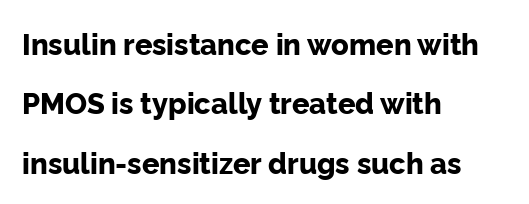
{"serif": "no", "italic": "no", "bold": "yes", "weight": "bold", "width": "normal", "stroke_contrast": "low", "x_height": "medium", "monospaced": "no", "underline": "no", "align": "left", "line_spacing": "loose", "line_spacing_ratio": 2.05, "letter_spacing": "normal", "letter_spacing_em": 0.0, "glyph_px": 29}
